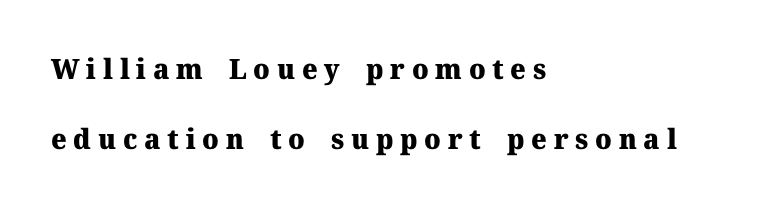
The image shows 28 px heavy serif type, upright; set left-aligned, loose line spacing (2.49x), unusually wide letter spacing (+0.24 em), not underlined; medium stroke contrast and a medium x-height.
